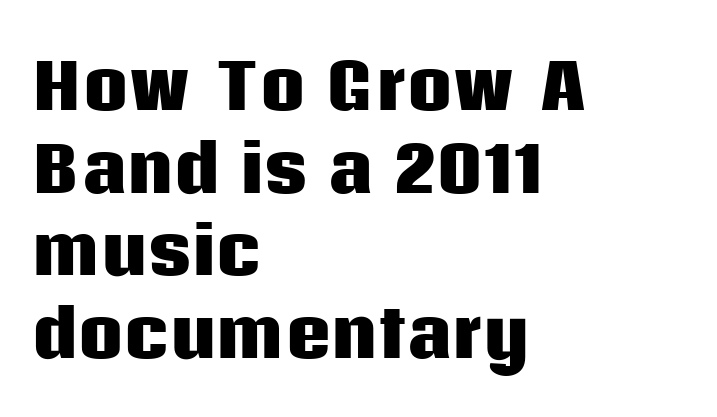
Here the designer chose a conventional face with non-uniform glyph widths. Is there much room between lines? A standard amount, neither cramped nor airy. Note: no serifs on the glyphs. Caption: standard tracking, unaltered.
